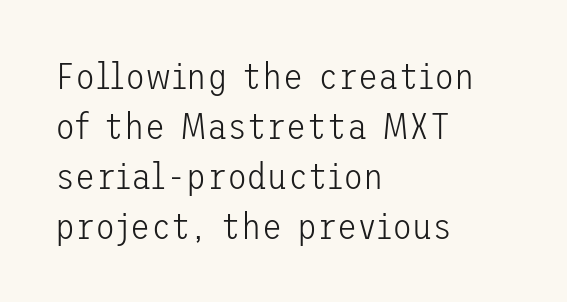
{"serif": "no", "italic": "no", "bold": "no", "weight": "light", "width": "normal", "stroke_contrast": "low", "x_height": "medium", "underline": "no", "align": "left", "line_spacing": "normal", "line_spacing_ratio": 1.35, "letter_spacing": "normal", "letter_spacing_em": 0.0, "glyph_px": 37}
